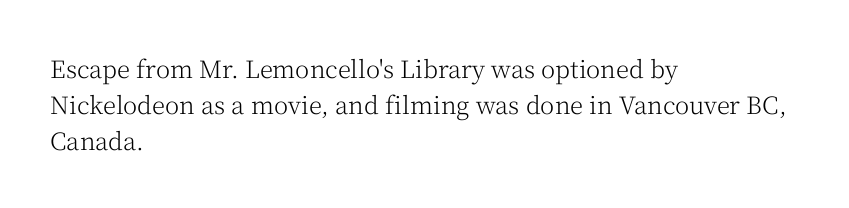
The image shows 24 px text type, upright; set left-aligned, normal line spacing (1.51x), normal letter spacing, not underlined.
